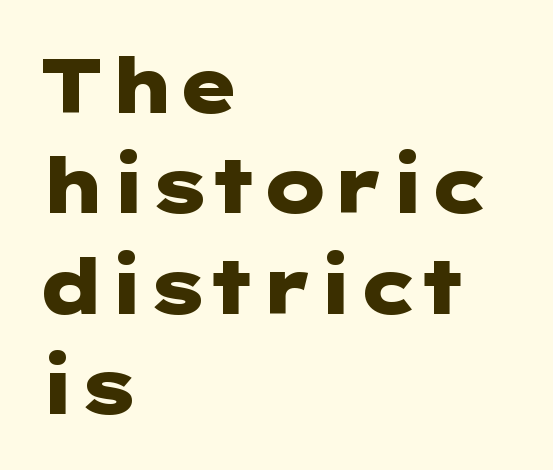
{"serif": "no", "italic": "no", "bold": "yes", "weight": "heavy", "width": "wide", "stroke_contrast": "low", "x_height": "medium", "underline": "no", "align": "left", "line_spacing": "normal", "line_spacing_ratio": 1.32, "letter_spacing": "normal", "letter_spacing_em": 0.0, "glyph_px": 76}
